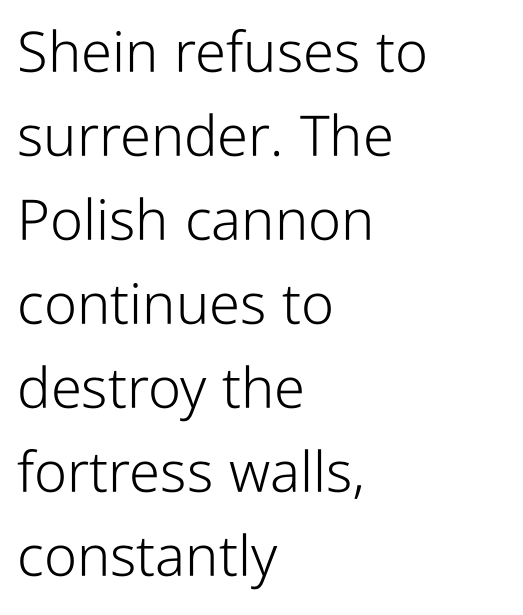
The image shows 56 px light, condensed sans-serif type, upright; set left-aligned, normal line spacing (1.5x), normal letter spacing, not underlined; low stroke contrast and a medium x-height.
